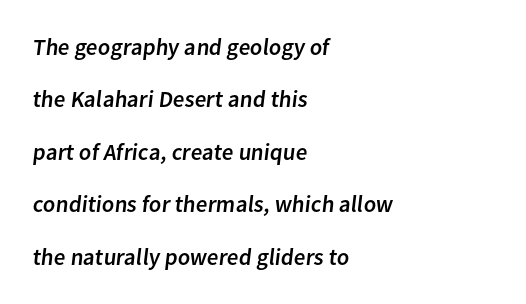
Horizontal alignment here is leftward, the default for most running prose. Characters follow at the spacing the type designer built in. This block would shrink considerably if given ordinary leading; it's expanded now. Any mark beneath the type? The region is blank.
